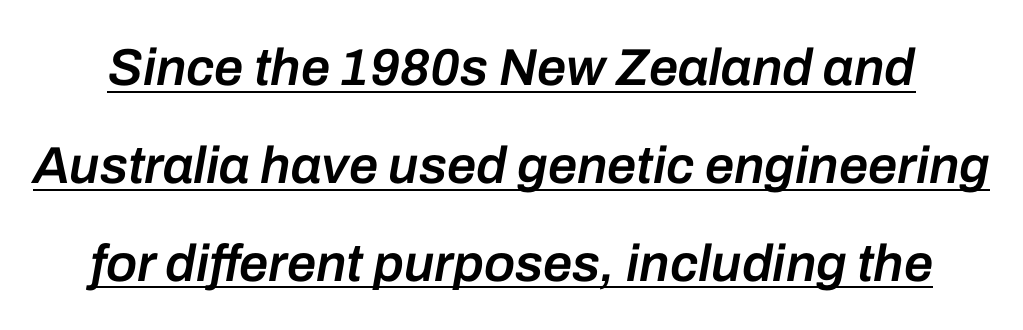
The image shows 52 px semibold type, italic (leaning right); set line spacing 1.88x, normal letter spacing, underlined; low stroke contrast and a medium x-height.
